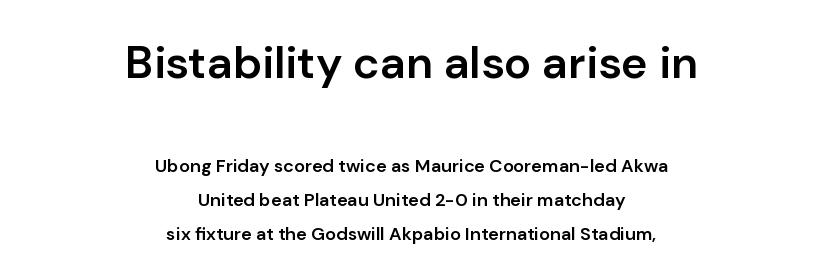
{"serif": "no", "italic": "no", "bold": "semi", "weight": "semibold", "width": "normal", "stroke_contrast": "low", "x_height": "medium", "monospaced": "no", "underline": "no", "align": "center", "line_spacing_ratio": 1.89, "letter_spacing": "normal", "letter_spacing_em": 0.0, "larger_block": "first", "size_ratio": 2.5, "glyph_px": 45}
